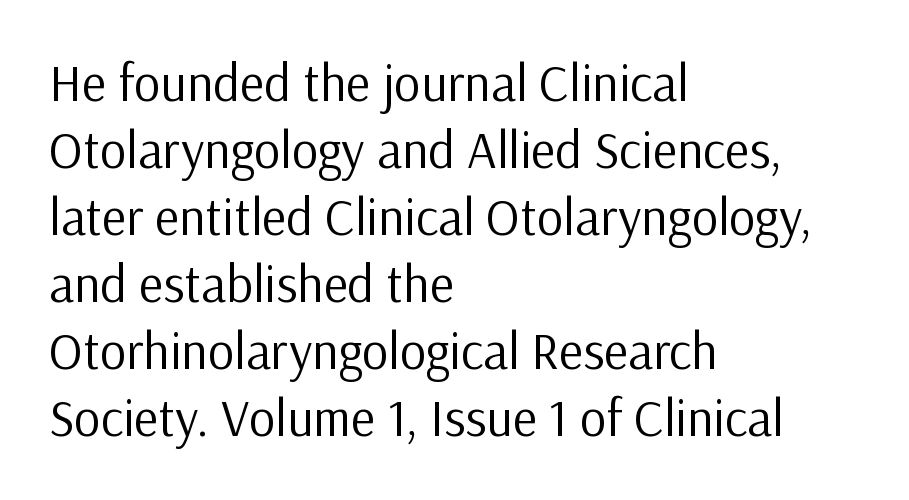
The image shows 52 px regular-weight sans-serif type, upright; set left-aligned, normal line spacing (1.29x), normal letter spacing, not underlined; low stroke contrast and a medium x-height.
